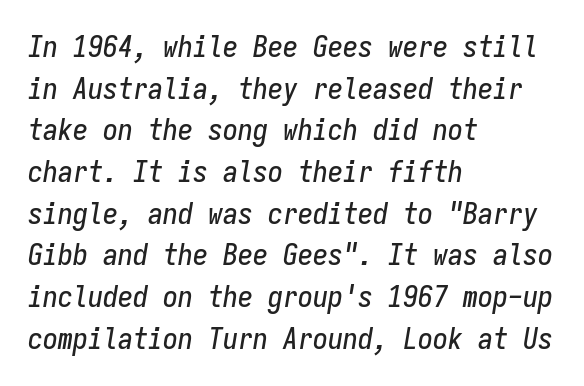
Q: Is the text italic (slanted)? A: Yes, it leans right by about 9 degrees.
Q: Is the text underlined? A: No.
Q: How is the paragraph aligned? A: Left-aligned.
Q: Is the spacing between letters normal or unusually wide? A: Normal.
Q: Is the spacing between lines tight, normal or loose? A: Normal.
Q: Width (condensed, normal, or wide)? A: Condensed.
Q: Stroke contrast? A: Low.
Q: x-height? A: Medium.
Q: Monospaced? A: Yes.
